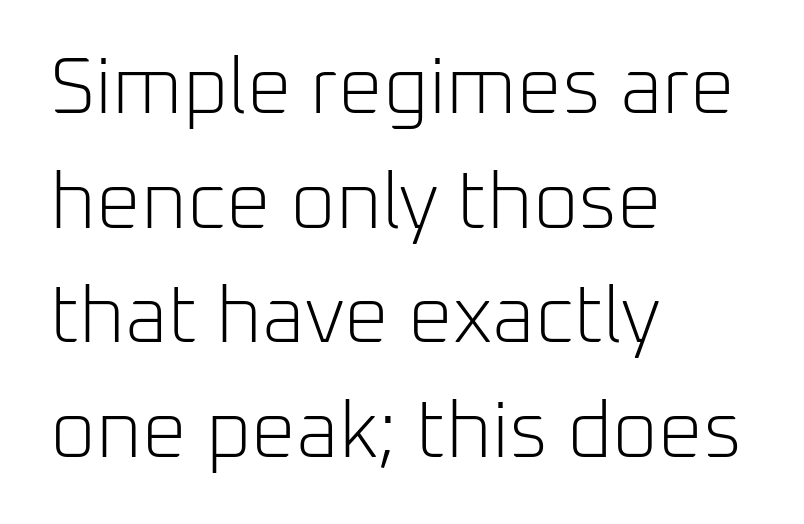
Q: Is the text bold? A: No.
Q: Is the text italic (slanted)? A: No, it is upright.
Q: Is the typeface a serif or a sans-serif typeface? A: Sans-serif.
Q: Is the text underlined? A: No.
Q: How is the paragraph aligned? A: Left-aligned.
Q: Is the spacing between letters normal or unusually wide? A: Normal.
Q: Is the spacing between lines tight, normal or loose? A: Normal.
Q: Width (condensed, normal, or wide)? A: Normal.
Q: Stroke contrast? A: Low.
Q: x-height? A: Medium.
Q: Monospaced? A: No.
